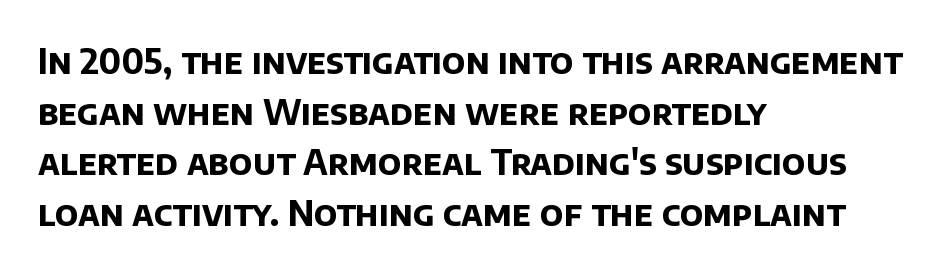
The image shows 34 px bold sans-serif type; set left-aligned, normal line spacing (1.49x), normal letter spacing, not underlined; low stroke contrast and a large x-height.
